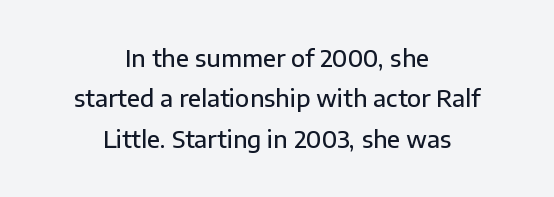
Q: Is the text bold? A: Semi-bold.
Q: Is the text italic (slanted)? A: No, it is upright.
Q: Is the text underlined? A: No.
Q: How is the paragraph aligned? A: Centered.
Q: Is the spacing between letters normal or unusually wide? A: Normal.
